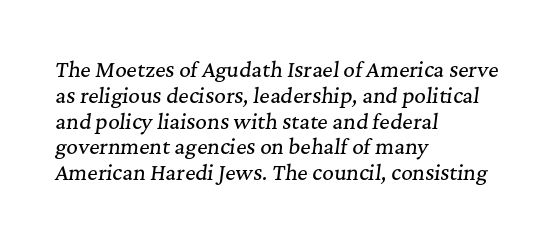
Q: Is the text italic (slanted)? A: Yes, it leans right by about 7 degrees.
Q: Is the text underlined? A: No.
Q: How is the paragraph aligned? A: Left-aligned.
Q: Is the spacing between letters normal or unusually wide? A: Normal.
Q: Is the spacing between lines tight, normal or loose? A: Normal.
